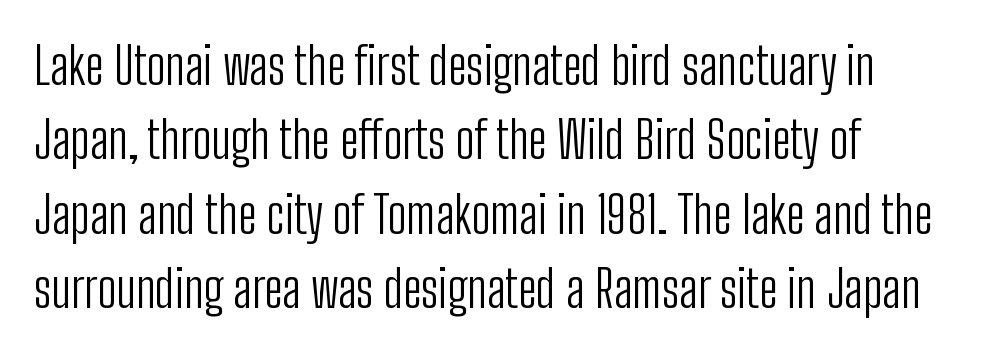
The image shows 51 px light, condensed sans-serif type, upright; set normal line spacing (1.46x), normal letter spacing, not underlined; low stroke contrast and a medium x-height.
